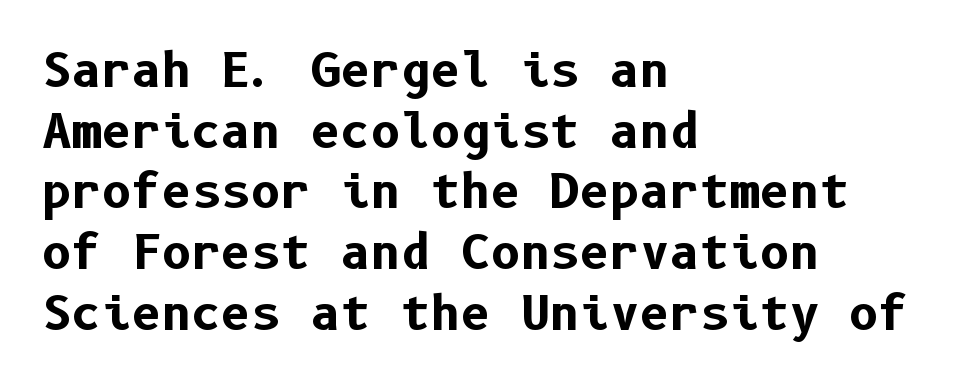
Q: Is the text bold? A: Yes.
Q: Is the text italic (slanted)? A: No, it is upright.
Q: Is the typeface a serif or a sans-serif typeface? A: Sans-serif.
Q: Is the text underlined? A: No.
Q: How is the paragraph aligned? A: Left-aligned.
Q: Is the spacing between letters normal or unusually wide? A: Normal.
Q: Is the spacing between lines tight, normal or loose? A: Normal.
Q: Width (condensed, normal, or wide)? A: Normal.
Q: Stroke contrast? A: Low.
Q: x-height? A: Medium.
